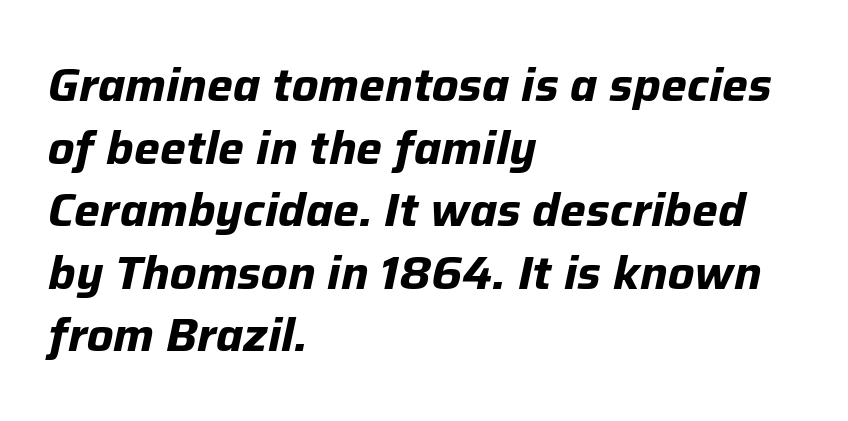
{"italic": "yes", "lean": "right", "slant_degrees": 12, "bold": "yes", "weight": "bold", "width": "normal", "stroke_contrast": "low", "x_height": "medium", "monospaced": "no", "underline": "no", "align": "left", "line_spacing": "normal", "line_spacing_ratio": 1.36, "letter_spacing": "normal", "letter_spacing_em": 0.0, "glyph_px": 46}
